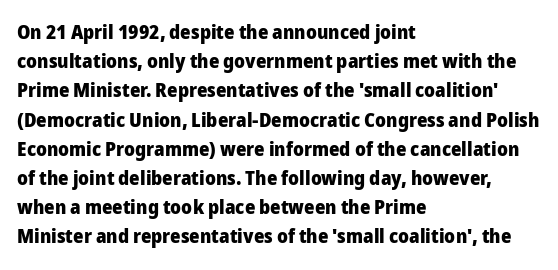
The image shows 20 px bold type, upright; set left-aligned, normal line spacing (1.46x), normal letter spacing, not underlined.
